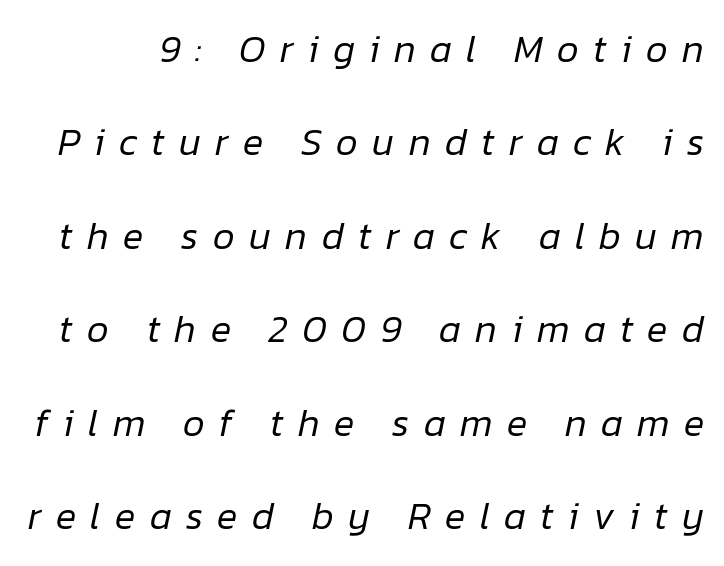
{"italic": "yes", "lean": "right", "slant_degrees": 12, "bold": "no", "weight": "regular", "width": "normal", "stroke_contrast": "low", "x_height": "medium", "monospaced": "no", "underline": "no", "line_spacing": "loose", "line_spacing_ratio": 2.46, "letter_spacing": "wide", "letter_spacing_em": 0.38, "glyph_px": 38}
